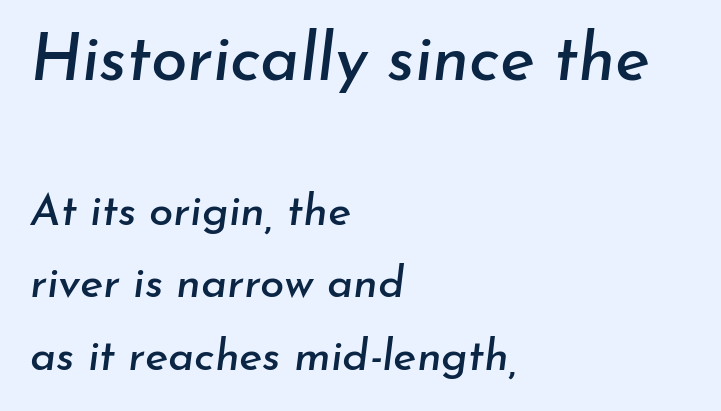
The lettering tilts uniformly, giving the passage an italic look. Words float on clear page, feet unadorned. The passage shown is typed in a proportional face where columns would drift. Summary of vertical rhythm: regular, with standard interline spacing. Size contrast runs from large at the top to small at the bottom. Horizontally, the lines are justified to the leading edge only.
